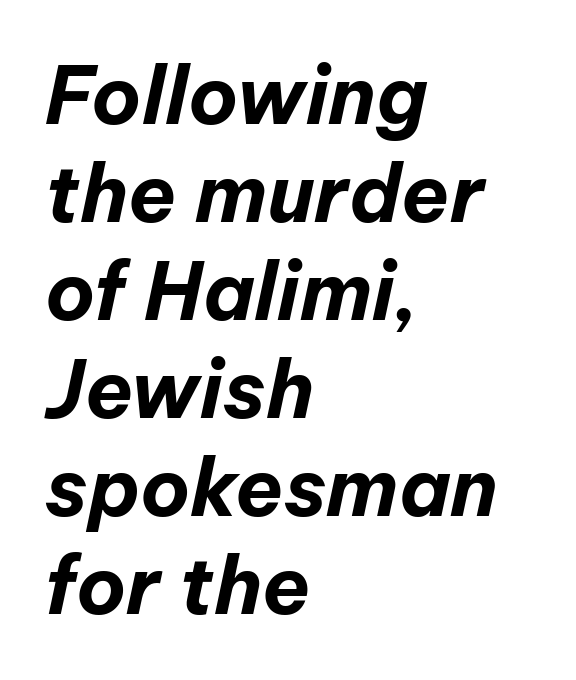
Q: Is the text bold? A: Yes.
Q: Is the text italic (slanted)? A: Yes, it leans right by about 12 degrees.
Q: Is the text underlined? A: No.
Q: How is the paragraph aligned? A: Left-aligned.
Q: Is the spacing between letters normal or unusually wide? A: Normal.
Q: Width (condensed, normal, or wide)? A: Normal.
Q: Stroke contrast? A: Low.
Q: x-height? A: Medium.
Q: Monospaced? A: No.
